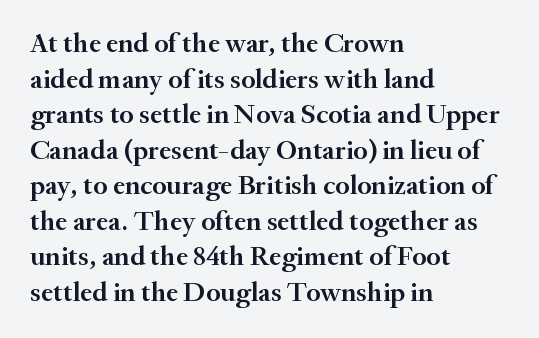
{"serif": "yes", "italic": "no", "bold": "semi", "weight": "semibold", "width": "normal", "stroke_contrast": "medium", "x_height": "small", "monospaced": "no", "underline": "no", "align": "left", "line_spacing": "normal", "line_spacing_ratio": 1.27, "letter_spacing": "normal", "letter_spacing_em": 0.0, "glyph_px": 28}
